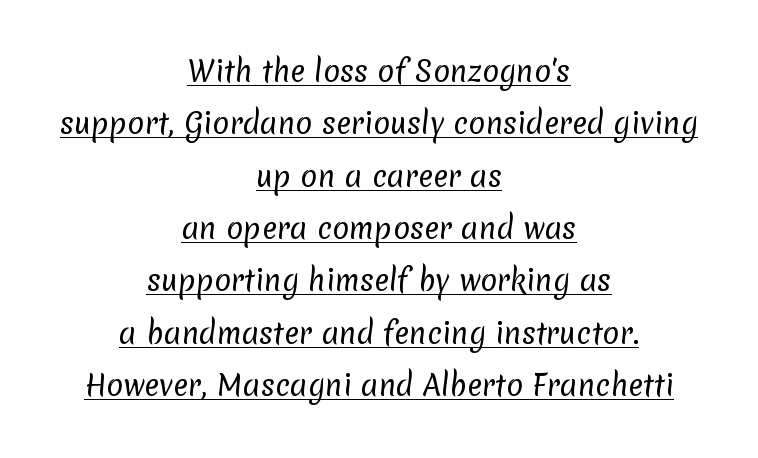
Line starts and ends both wander, symmetrically. The font family rendered here belongs to the sans-serif group. Summary of weight: not heavy and not bold. Is this a fixed-width face? No — the glyphs have proportional, varying widths.
